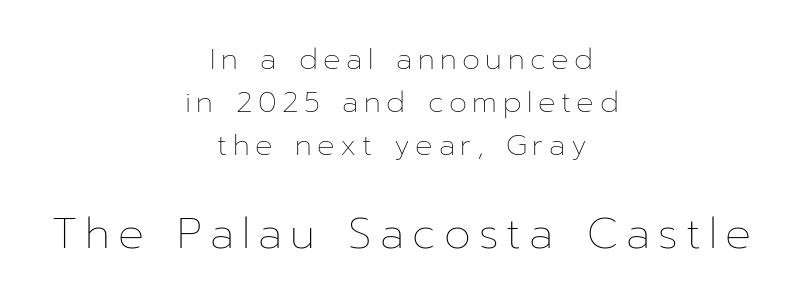
The passage shown stacks its lines at a standard gap. Reading down the block, each line starts at a different indent, mirrored at its end. It's the straight-up-and-down kind of type. Looks like regular typesetting: each glyph gets only the width it needs. Weight: regular or lighter.
